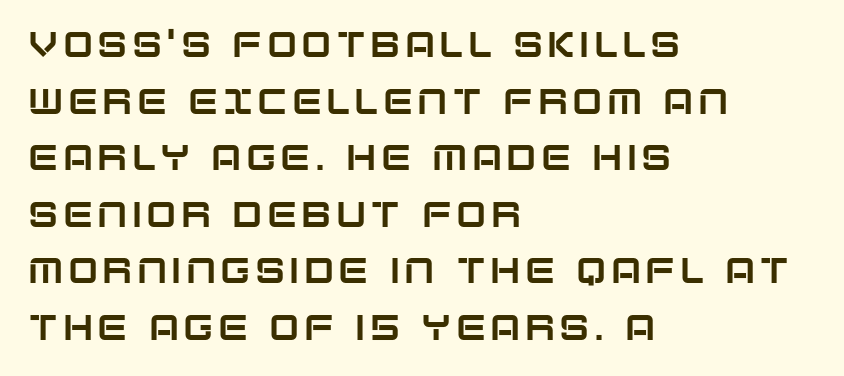
{"serif": "no", "italic": "no", "width": "normal", "stroke_contrast": "low", "x_height": "large", "monospaced": "no", "underline": "no", "align": "left", "line_spacing": "normal", "line_spacing_ratio": 1.57, "glyph_px": 36}
